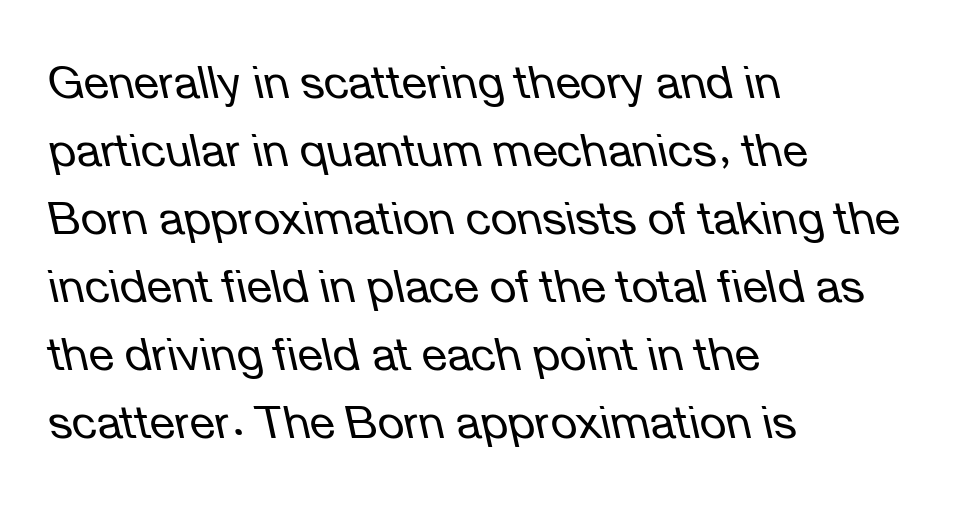
{"italic": "yes", "lean": "left", "slant_degrees": 12, "bold": "no", "weight": "regular", "width": "normal", "stroke_contrast": "low", "x_height": "medium", "monospaced": "no", "underline": "no", "align": "left", "line_spacing": "normal", "line_spacing_ratio": 1.48, "letter_spacing": "normal", "letter_spacing_em": 0.0, "glyph_px": 46}
